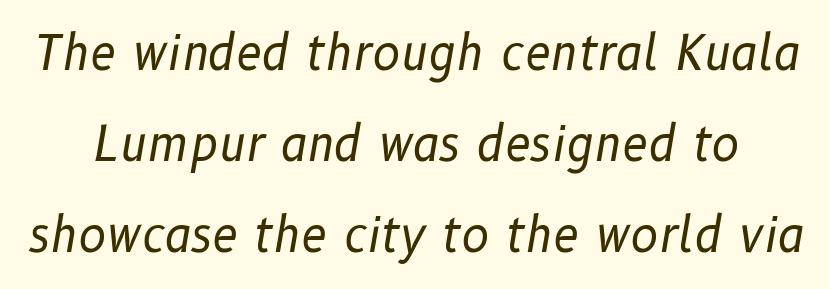
These lines stand farther apart than default settings would place them. Observe the lean: these are italic letterforms. No chunkiness to these letters — they're not bold. The strip under each line holds only bare page. The face used here is proportionally spaced, like ordinary book or web type. Is the letter spacing exaggerated? No — it looks like the ordinary default.
